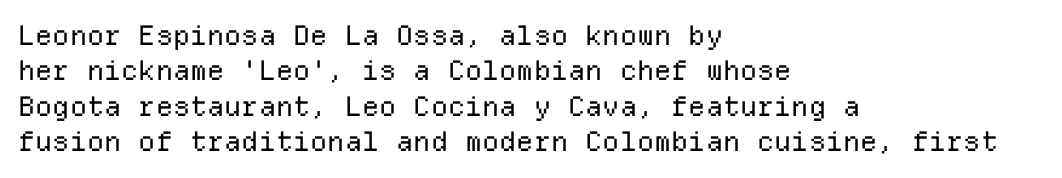
The image shows 27 px text type, upright; set left-aligned, normal line spacing (1.31x), normal letter spacing, not underlined.
